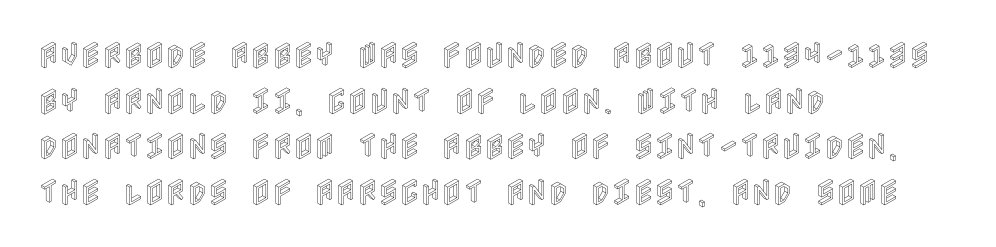
{"italic": "no", "width": "condensed", "x_height": "large", "underline": "no", "align": "left", "line_spacing": "normal", "line_spacing_ratio": 1.57, "letter_spacing": "normal", "letter_spacing_em": 0.0, "glyph_px": 29}
